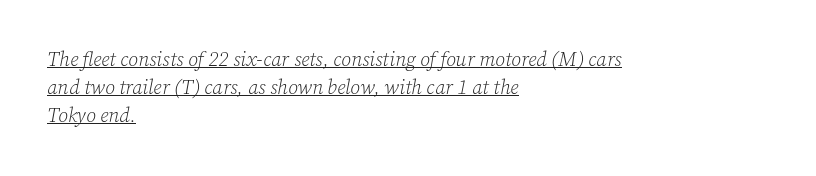
{"italic": "yes", "lean": "right", "slant_degrees": 12, "bold": "no", "underline": "yes", "align": "left", "line_spacing": "normal", "line_spacing_ratio": 1.4, "letter_spacing": "normal", "letter_spacing_em": 0.0, "glyph_px": 20}
